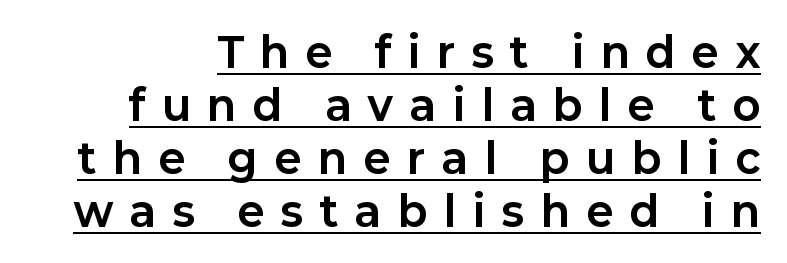
Glyph-to-glyph distance is far greater than everyday printed text. In designer terms, the underline attribute is active on this setting. Characters remain perfectly vertical along every line. This is heavy type, rendered in bold. Honestly, the row spacing looks completely unremarkable.
